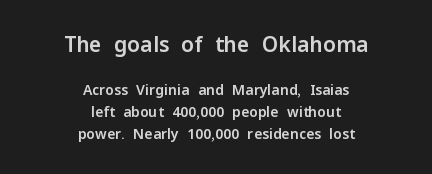
{"italic": "no", "underline": "no", "align": "center", "line_spacing": "normal", "line_spacing_ratio": 1.55, "letter_spacing": "normal", "letter_spacing_em": 0.0, "larger_block": "first", "size_ratio": 1.5, "glyph_px": 21}
